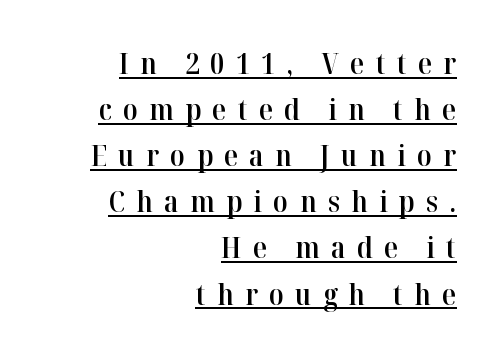
{"serif": "yes", "italic": "no", "bold": "semi", "weight": "semibold", "width": "normal", "stroke_contrast": "high", "x_height": "medium", "monospaced": "no", "underline": "yes", "align": "right", "line_spacing": "normal", "line_spacing_ratio": 1.59, "letter_spacing": "wide", "letter_spacing_em": 0.39, "glyph_px": 29}
